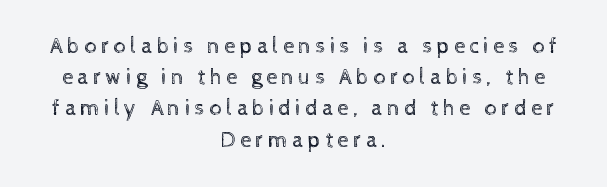
Upright lettering throughout. Heft: none added — not bold. Substantial extra tracking has been applied to these lines. These lines sit exactly where default settings would place them. The setting favours the middle, as headings and verse often do.
